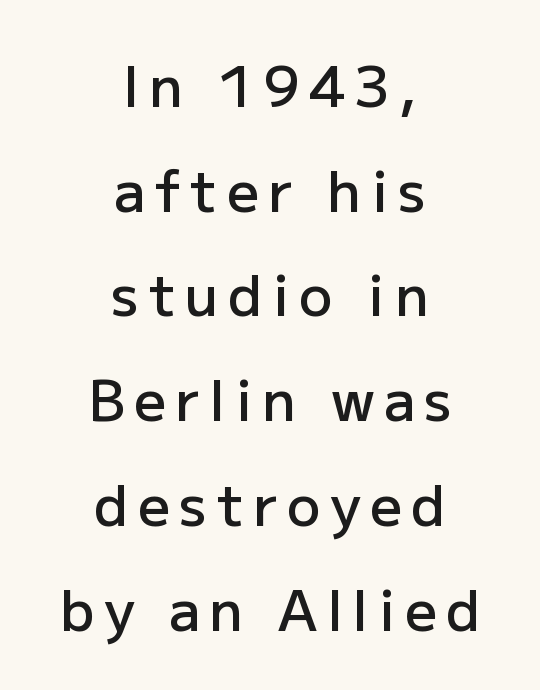
Q: Is the text bold? A: Semi-bold.
Q: Is the text italic (slanted)? A: No, it is upright.
Q: Is the typeface a serif or a sans-serif typeface? A: Sans-serif.
Q: Is the text underlined? A: No.
Q: How is the paragraph aligned? A: Centered.
Q: Width (condensed, normal, or wide)? A: Normal.
Q: Stroke contrast? A: Low.
Q: x-height? A: Medium.
Q: Monospaced? A: No.
